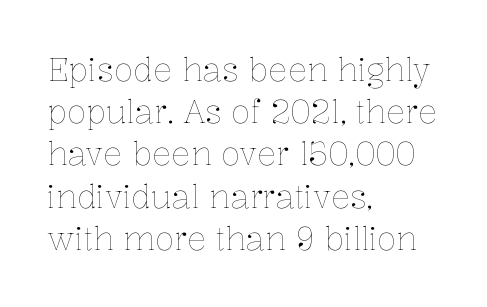
Q: Is the text bold? A: No.
Q: Is the text italic (slanted)? A: No, it is upright.
Q: Is the text underlined? A: No.
Q: How is the paragraph aligned? A: Left-aligned.
Q: Is the spacing between letters normal or unusually wide? A: Normal.
Q: Is the spacing between lines tight, normal or loose? A: Normal.
Q: Width (condensed, normal, or wide)? A: Normal.
Q: Stroke contrast? A: Low.
Q: x-height? A: Medium.
Q: Monospaced? A: No.
